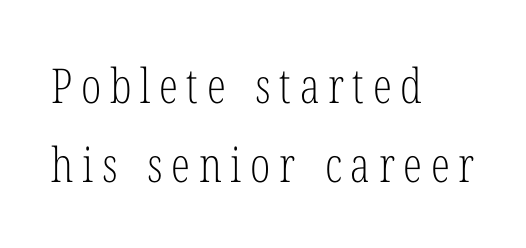
{"serif": "yes", "italic": "no", "bold": "no", "weight": "light", "width": "condensed", "stroke_contrast": "low", "x_height": "medium", "monospaced": "no", "underline": "no", "align": "left", "line_spacing": "normal", "line_spacing_ratio": 1.64, "glyph_px": 48}
